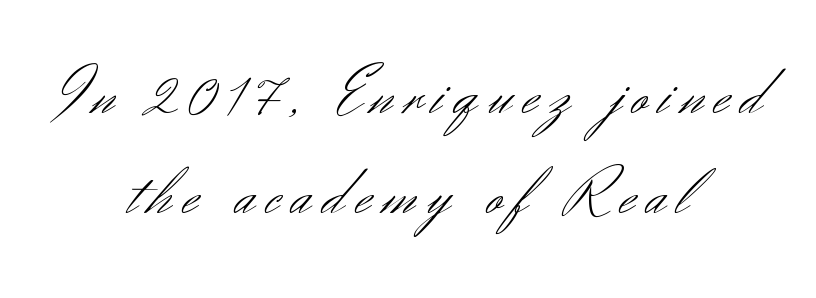
Q: Is the text bold? A: No.
Q: Is the text italic (slanted)? A: Yes.
Q: Is the typeface a serif or a sans-serif typeface? A: Sans-serif.
Q: Is the text underlined? A: No.
Q: How is the paragraph aligned? A: Centered.
Q: Is the spacing between lines tight, normal or loose? A: Normal.
Q: Width (condensed, normal, or wide)? A: Normal.
Q: Stroke contrast? A: Medium.
Q: x-height? A: Small.
Q: Monospaced? A: No.
